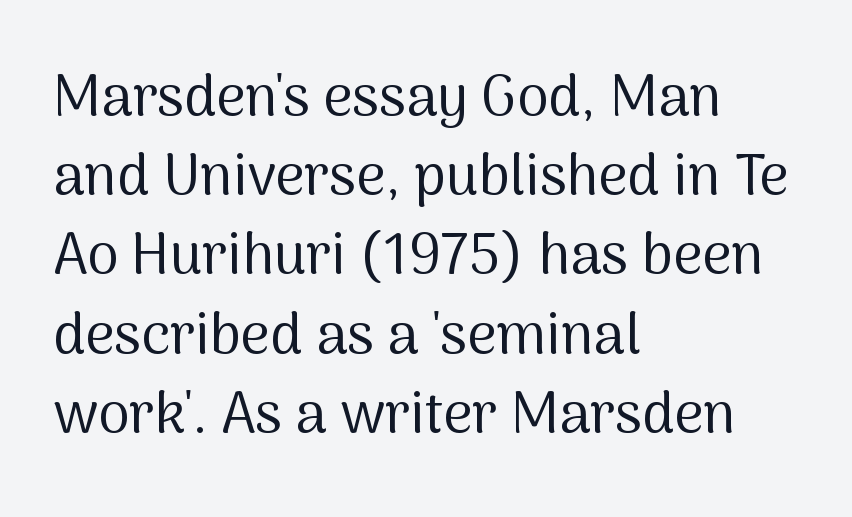
Q: Is the text bold? A: No.
Q: Is the text italic (slanted)? A: No, it is upright.
Q: Is the typeface a serif or a sans-serif typeface? A: Sans-serif.
Q: Is the text underlined? A: No.
Q: How is the paragraph aligned? A: Left-aligned.
Q: Is the spacing between letters normal or unusually wide? A: Normal.
Q: Is the spacing between lines tight, normal or loose? A: Normal.
Q: Width (condensed, normal, or wide)? A: Normal.
Q: Stroke contrast? A: Medium.
Q: x-height? A: Medium.
Q: Monospaced? A: No.
